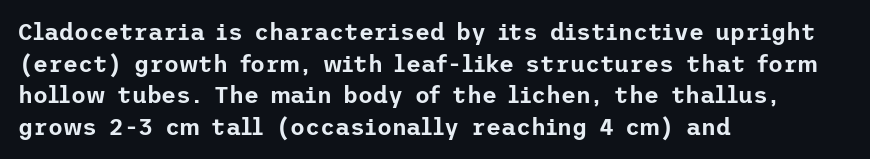
The image shows 23 px text type, upright; set left-aligned, normal line spacing (1.38x), normal letter spacing, not underlined.
